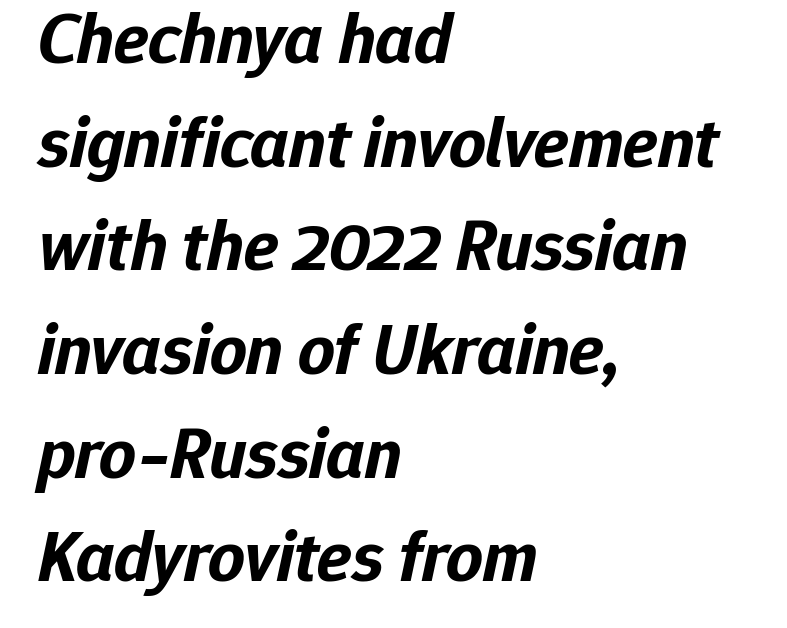
The image shows 72 px bold type, italic (leaning right); set left-aligned, normal line spacing (1.44x), normal letter spacing, not underlined; low stroke contrast and a medium x-height.
